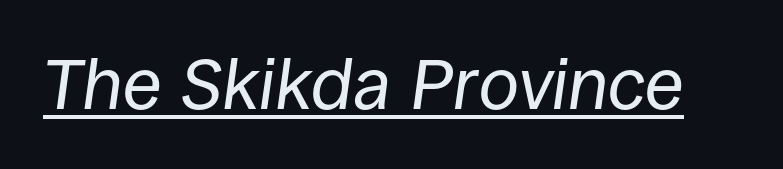
Q: Is the text bold? A: No.
Q: Is the text italic (slanted)? A: Yes, it leans right by about 8 degrees.
Q: Is the text underlined? A: Yes.
Q: Is the spacing between letters normal or unusually wide? A: Normal.
Q: Width (condensed, normal, or wide)? A: Normal.
Q: Stroke contrast? A: Low.
Q: x-height? A: Large.
Q: Monospaced? A: No.
